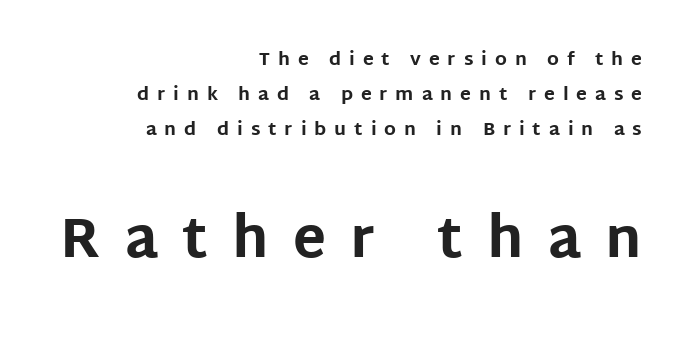
{"serif": "no", "italic": "no", "bold": "yes", "weight": "bold", "width": "normal", "stroke_contrast": "low", "x_height": "large", "monospaced": "no", "underline": "no", "align": "right", "line_spacing": "loose", "line_spacing_ratio": 1.94, "letter_spacing": "wide", "letter_spacing_em": 0.44, "larger_block": "second", "size_ratio": 3.06, "glyph_px": 55}
